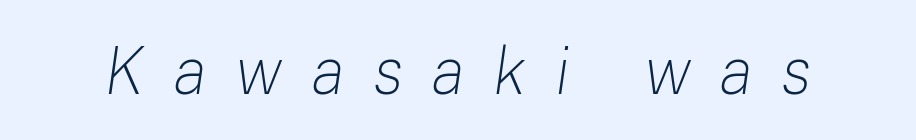
The image shows 66 px light type, italic (leaning right); set unusually wide letter spacing (+0.43 em), not underlined; low stroke contrast and a medium x-height.
